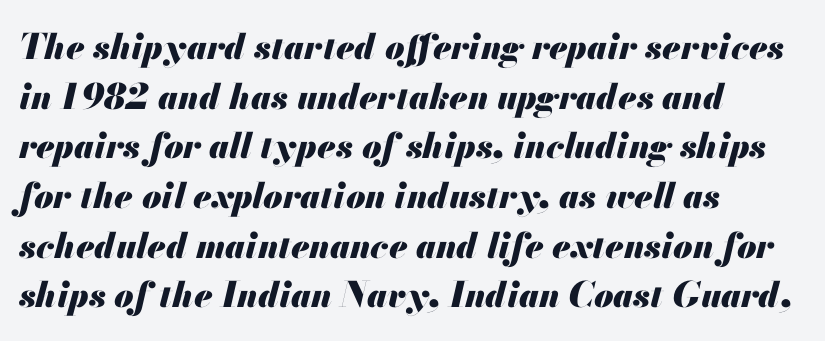
These lines are rendered in a variable-pitch font. Plain, unruled lines of type. The glyphs look as if they've been sheared to an angle. The leading is moderate, giving the passage an even texture. Teacher's note: observe the even left margin — that is flush-left alignment. Weight: bold.
